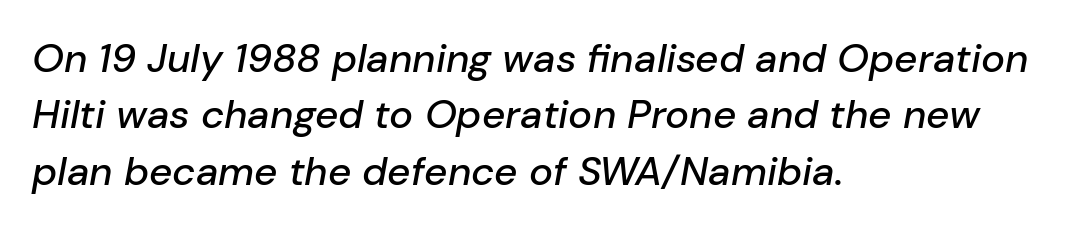
{"italic": "yes", "lean": "right", "slant_degrees": 10, "width": "normal", "stroke_contrast": "low", "x_height": "medium", "monospaced": "no", "underline": "no", "align": "left", "line_spacing": "normal", "line_spacing_ratio": 1.41, "letter_spacing": "normal", "letter_spacing_em": 0.0, "glyph_px": 40}
